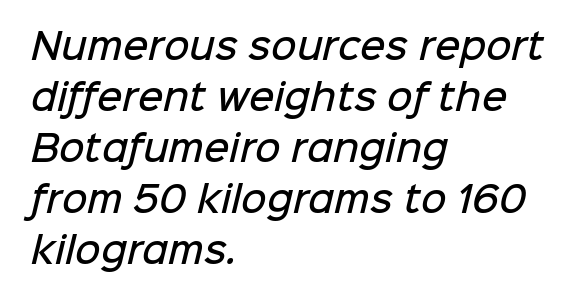
Anything drawn beneath the words? Only blank space. Look at the bottom of the vertical strokes: they stop flat, with no serifs. Observe the ordinary spacing: letters are neighbours, not strangers. Compared with an ordinary text face, these strokes are moderately heavier — a semibold. The designer left line spacing at the default. The text block is weighted toward the left margin, trailing off unevenly rightward.
